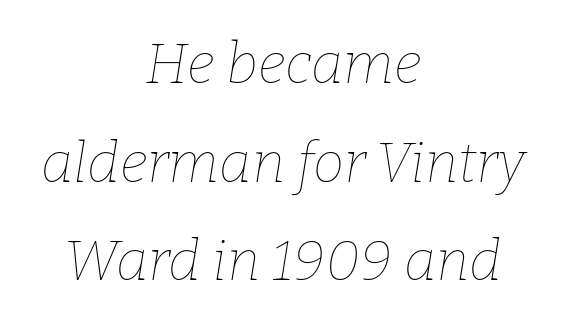
Q: Is the text bold? A: No.
Q: Is the text italic (slanted)? A: Yes, it leans right by about 9 degrees.
Q: Is the text underlined? A: No.
Q: How is the paragraph aligned? A: Centered.
Q: Is the spacing between letters normal or unusually wide? A: Normal.
Q: Width (condensed, normal, or wide)? A: Normal.
Q: Stroke contrast? A: Low.
Q: x-height? A: Medium.
Q: Monospaced? A: No.
